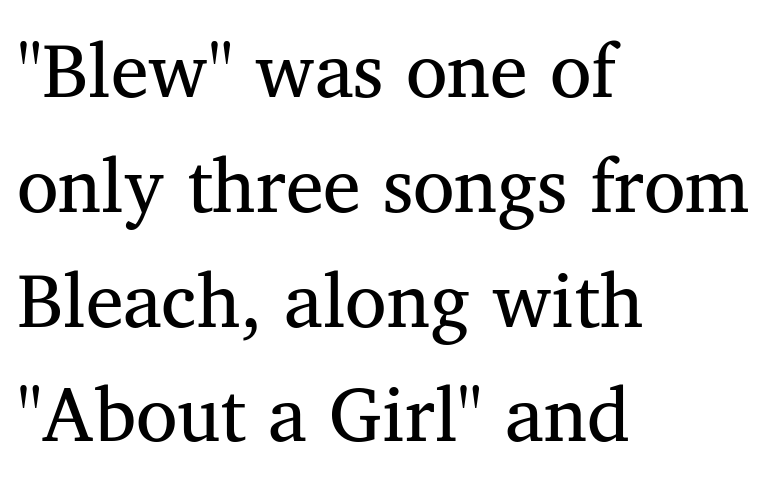
Words float on clear page, feet unadorned. Visually the block forms a straight wall on the left and a jagged coastline on the right. Baseline-to-baseline distance is the conventional proportion of letter height. Do the characters align in a grid? No, the font is proportional.
